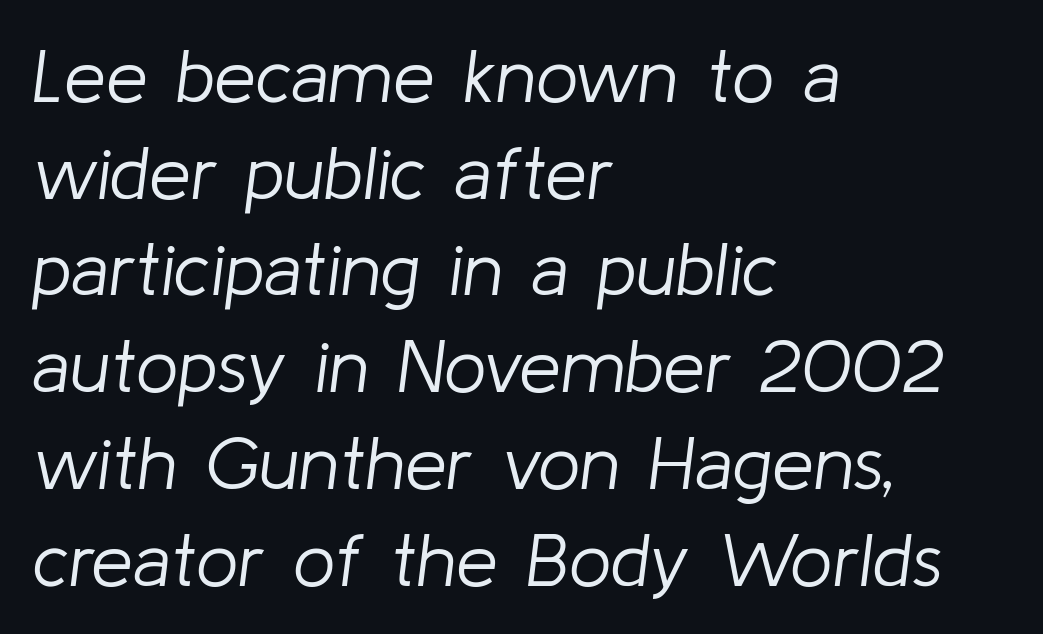
The typography opts for an oblique posture over an upright one. The space beneath each line is pristine and unruled. Horizontal bands of white between lines are of average thickness. Nobody touched the tracking dial on this one. Letters have the restrained weight of plain body copy at most. The letters advance in unequal steps, a hallmark of proportional type.
